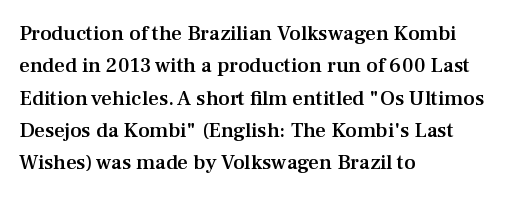
Q: Is the text bold? A: Semi-bold.
Q: Is the text italic (slanted)? A: No, it is upright.
Q: Is the text underlined? A: No.
Q: How is the paragraph aligned? A: Left-aligned.
Q: Is the spacing between letters normal or unusually wide? A: Normal.
Q: Is the spacing between lines tight, normal or loose? A: Normal.
